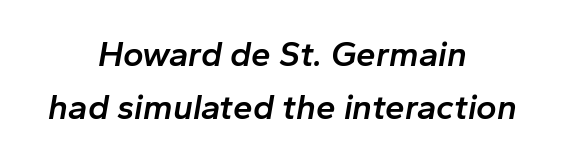
{"italic": "yes", "lean": "right", "slant_degrees": 10, "bold": "semi", "weight": "semibold", "width": "normal", "stroke_contrast": "low", "x_height": "medium", "monospaced": "no", "underline": "no", "align": "center", "line_spacing": "normal", "line_spacing_ratio": 1.52, "letter_spacing": "normal", "letter_spacing_em": 0.0, "glyph_px": 35}
